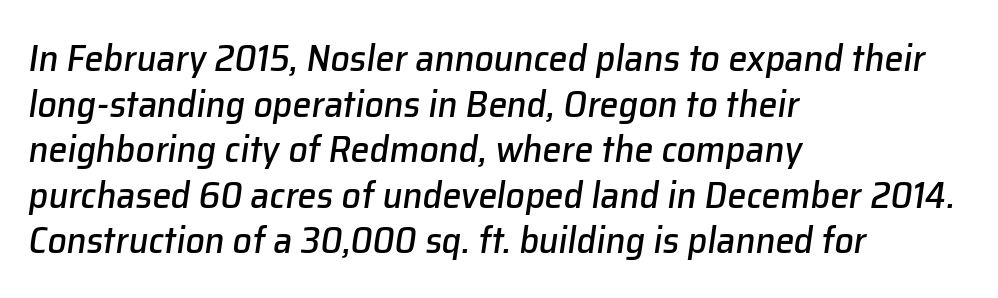
Q: Is the text italic (slanted)? A: Yes, it leans right by about 8 degrees.
Q: Is the text underlined? A: No.
Q: How is the paragraph aligned? A: Left-aligned.
Q: Is the spacing between letters normal or unusually wide? A: Normal.
Q: Width (condensed, normal, or wide)? A: Normal.
Q: Stroke contrast? A: Low.
Q: x-height? A: Medium.
Q: Monospaced? A: No.
